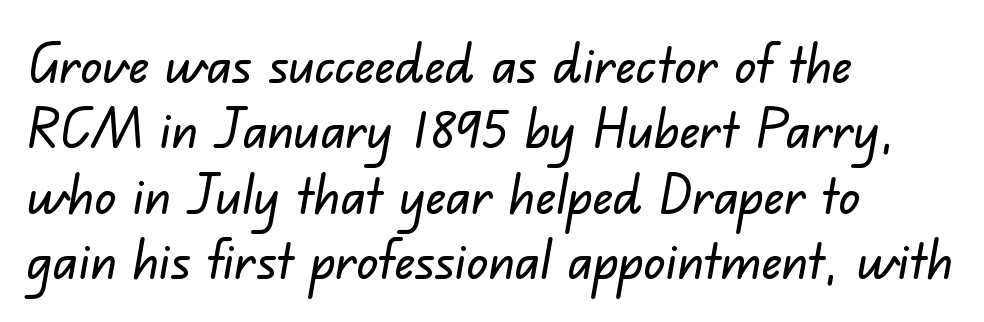
Q: Is the typeface a serif or a sans-serif typeface? A: Sans-serif.
Q: Is the text underlined? A: No.
Q: How is the paragraph aligned? A: Left-aligned.
Q: Is the spacing between letters normal or unusually wide? A: Normal.
Q: Width (condensed, normal, or wide)? A: Normal.
Q: Stroke contrast? A: Low.
Q: x-height? A: Small.
Q: Monospaced? A: No.
